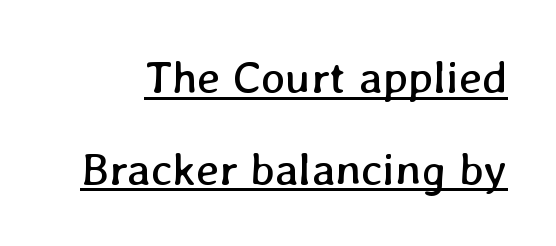
{"bold": "no", "weight": "regular", "width": "normal", "stroke_contrast": "low", "x_height": "medium", "monospaced": "no", "underline": "yes", "line_spacing": "loose", "line_spacing_ratio": 1.99, "letter_spacing": "normal", "letter_spacing_em": 0.0, "glyph_px": 46}
